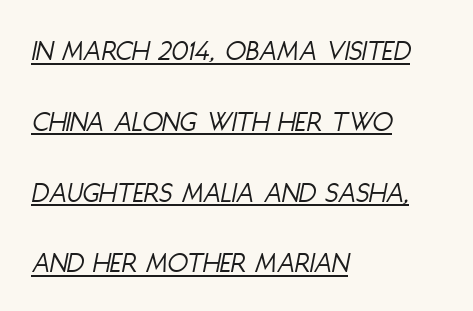
Q: Is the text bold? A: No.
Q: Is the text italic (slanted)? A: Yes, it leans right by about 11 degrees.
Q: Is the text underlined? A: Yes.
Q: How is the paragraph aligned? A: Left-aligned.
Q: Is the spacing between letters normal or unusually wide? A: Normal.
Q: Is the spacing between lines tight, normal or loose? A: Loose.
Q: Width (condensed, normal, or wide)? A: Condensed.
Q: Stroke contrast? A: Low.
Q: x-height? A: Large.
Q: Monospaced? A: No.
